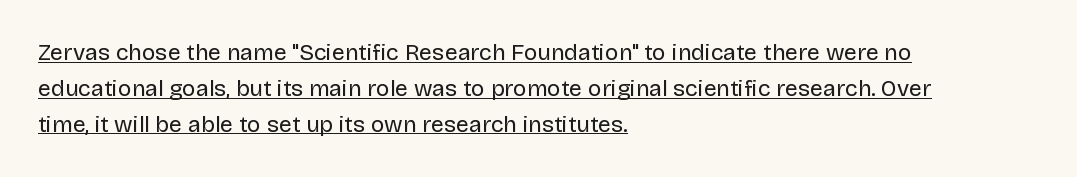
The image shows 23 px text type, upright; set left-aligned, normal line spacing (1.56x), normal letter spacing, underlined.
